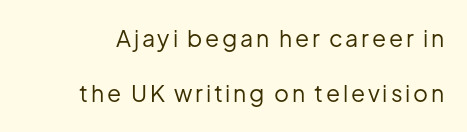
Only glyphs here, with clear space below each row. Students, observe: this is what heavily led, spacious text looks like. No heavy texture on the line: the type isn't bold. The axis of the letterforms is exactly vertical.
